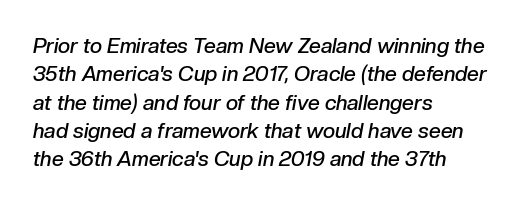
In terms of letterspacing, this is plain default setting. The rag falls on the right side of this text block. Heft: intermediate — a semibold. The passage shown leans; its letterforms are oblique. Line spacing here is normal. Rule under the text: the space is simply empty.
